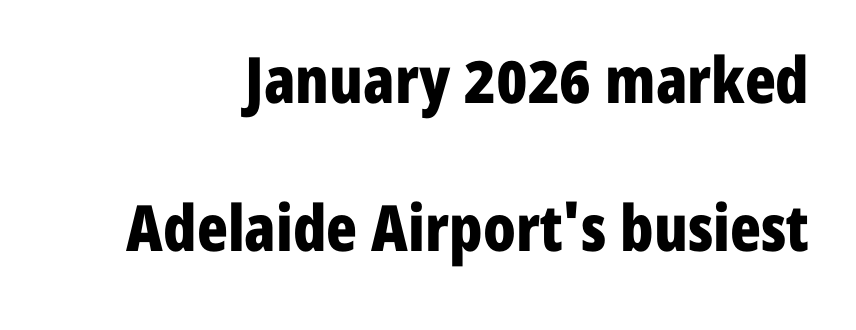
The font family rendered here belongs to the sans-serif group. Nope, not italic — everything's standing straight. This sample has the flowing, uneven cadence of proportional lettering. Students, this is bold: see how much ink each stroke carries. Baseline-to-baseline distance is far greater than the letter height. Nobody drew a line under any word here.
